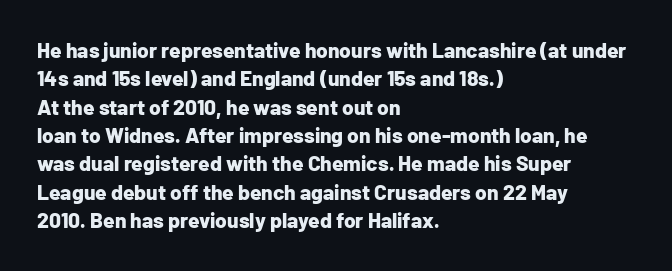
The lines in this sample share a left origin and differ only in where they stop. The block of text has a typical density, with ordinary space between rows. Posture: upright roman. The characters look thick and weighty, a clear bold. Letters rest on an invisible, unmarked baseline. There is no visible air inserted between adjacent glyphs.
